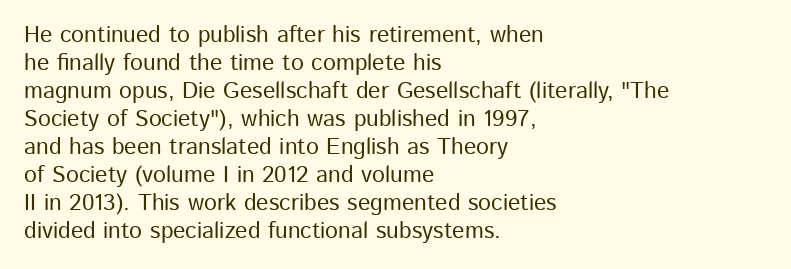
The image shows 23 px text type, upright; set left-aligned, line spacing 1.22x, normal letter spacing, not underlined.
